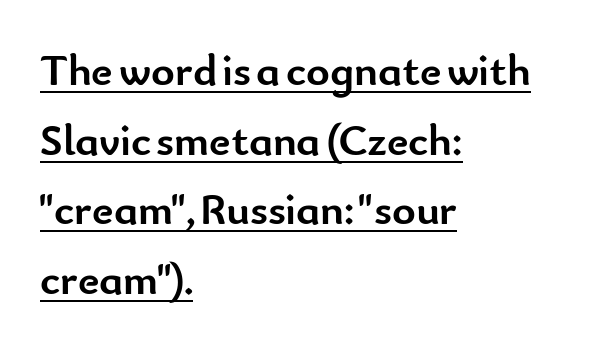
The image shows 45 px semibold sans-serif type, upright; set left-aligned, normal line spacing (1.55x), normal letter spacing, underlined; low stroke contrast and a small x-height.
